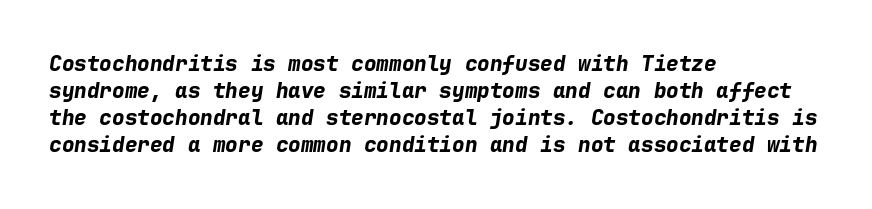
Q: Is the text bold? A: Yes.
Q: Is the text italic (slanted)? A: Yes, it leans right by about 9 degrees.
Q: Is the text underlined? A: No.
Q: How is the paragraph aligned? A: Left-aligned.
Q: Is the spacing between letters normal or unusually wide? A: Normal.
Q: Is the spacing between lines tight, normal or loose? A: Normal.
